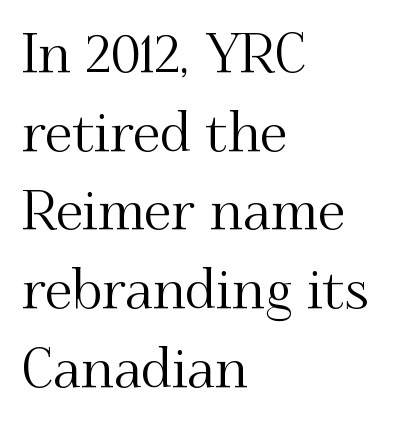
Q: Is the text italic (slanted)? A: No, it is upright.
Q: Is the typeface a serif or a sans-serif typeface? A: Serif.
Q: Is the text underlined? A: No.
Q: How is the paragraph aligned? A: Left-aligned.
Q: Is the spacing between letters normal or unusually wide? A: Normal.
Q: Is the spacing between lines tight, normal or loose? A: Normal.
Q: Width (condensed, normal, or wide)? A: Normal.
Q: Stroke contrast? A: Medium.
Q: x-height? A: Small.
Q: Monospaced? A: No.
